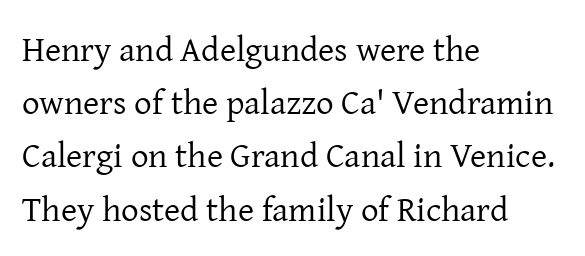
The image shows 35 px regular-weight serif type, upright; set left-aligned, normal line spacing (1.52x), normal letter spacing, not underlined; low stroke contrast and a medium x-height.
